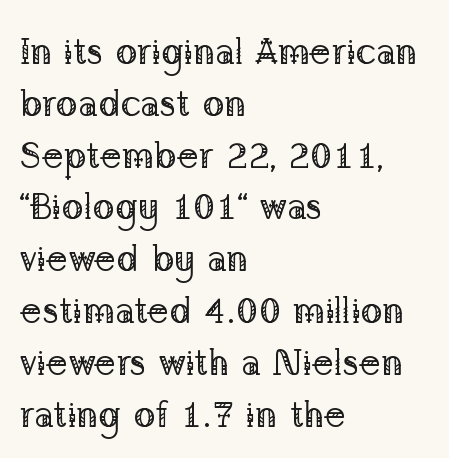
{"serif": "yes", "italic": "no", "bold": "no", "weight": "regular", "width": "normal", "stroke_contrast": "low", "x_height": "medium", "monospaced": "no", "underline": "no", "align": "left", "line_spacing": "normal", "line_spacing_ratio": 1.4, "letter_spacing": "normal", "letter_spacing_em": 0.0, "glyph_px": 37}
